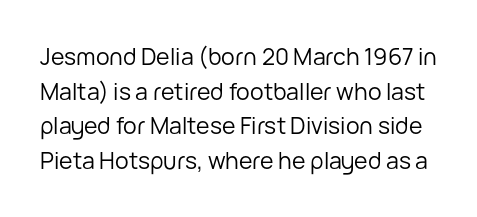
Q: Is the text bold? A: No.
Q: Is the text italic (slanted)? A: No, it is upright.
Q: Is the text underlined? A: No.
Q: Is the spacing between letters normal or unusually wide? A: Normal.
Q: Is the spacing between lines tight, normal or loose? A: Normal.
